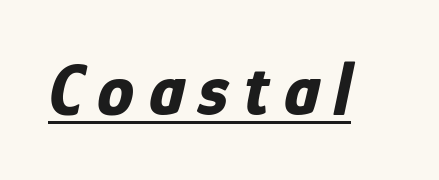
Check the space under the baseline: a stroke is drawn there. The passage shown is emphatically bold. Looking at the ascenders, they clearly lean. Proportional: the letters do not fall into vertical columns.
